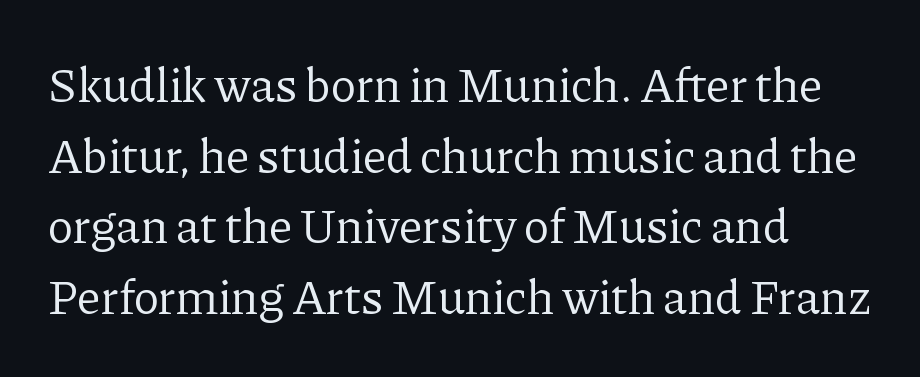
{"serif": "yes", "italic": "no", "bold": "no", "weight": "regular", "width": "normal", "stroke_contrast": "low", "x_height": "medium", "monospaced": "no", "underline": "no", "align": "left", "line_spacing": "normal", "line_spacing_ratio": 1.47, "letter_spacing": "normal", "letter_spacing_em": 0.0, "glyph_px": 48}
